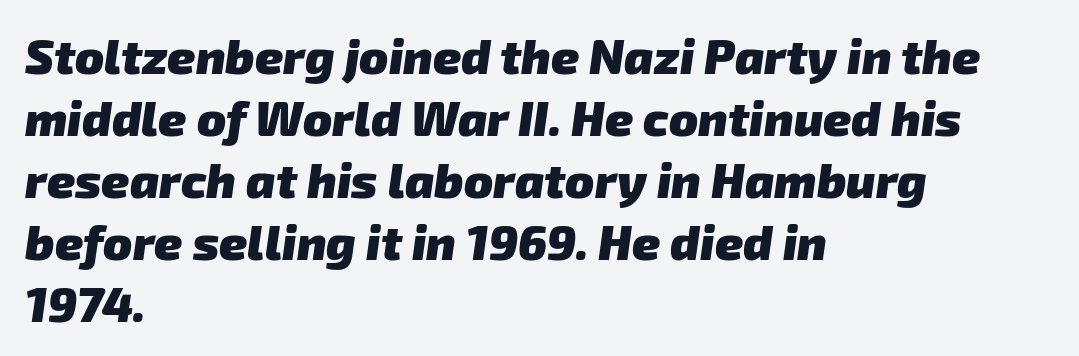
{"serif": "no", "bold": "yes", "weight": "heavy", "width": "normal", "stroke_contrast": "low", "x_height": "medium", "monospaced": "no", "underline": "no", "align": "left", "line_spacing": "normal", "line_spacing_ratio": 1.29, "letter_spacing": "normal", "letter_spacing_em": 0.0, "glyph_px": 48}
